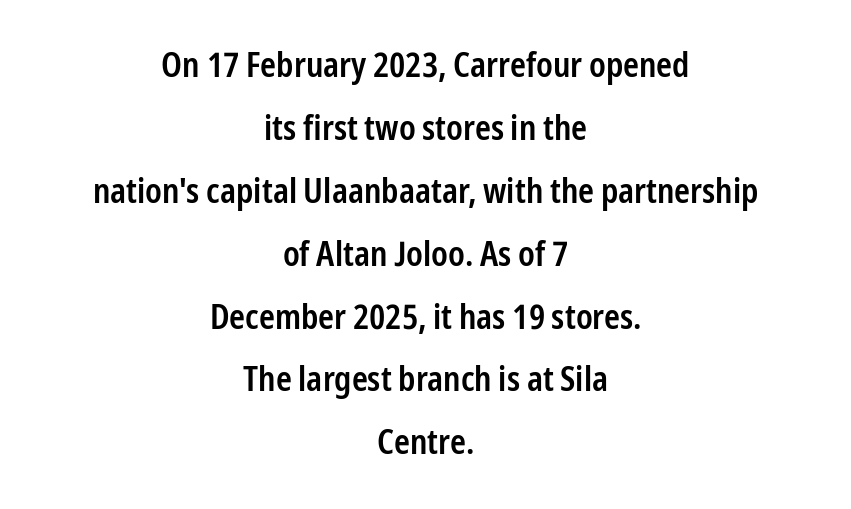
Q: Is the text bold? A: Semi-bold.
Q: Is the text italic (slanted)? A: No, it is upright.
Q: Is the typeface a serif or a sans-serif typeface? A: Sans-serif.
Q: Is the text underlined? A: No.
Q: How is the paragraph aligned? A: Centered.
Q: Is the spacing between letters normal or unusually wide? A: Normal.
Q: Width (condensed, normal, or wide)? A: Condensed.
Q: Stroke contrast? A: Low.
Q: x-height? A: Medium.
Q: Monospaced? A: No.
